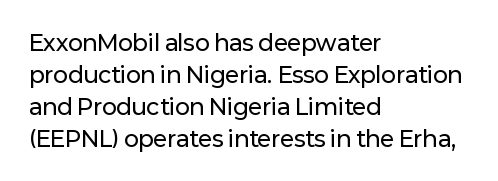
Q: Is the text italic (slanted)? A: No, it is upright.
Q: Is the text underlined? A: No.
Q: How is the paragraph aligned? A: Left-aligned.
Q: Is the spacing between letters normal or unusually wide? A: Normal.
Q: Is the spacing between lines tight, normal or loose? A: Normal.
